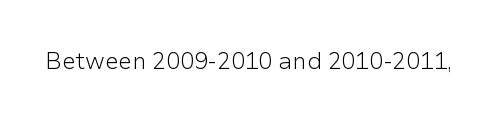
Q: Is the text bold? A: No.
Q: Is the text italic (slanted)? A: No, it is upright.
Q: Is the text underlined? A: No.
Q: Is the spacing between letters normal or unusually wide? A: Normal.
